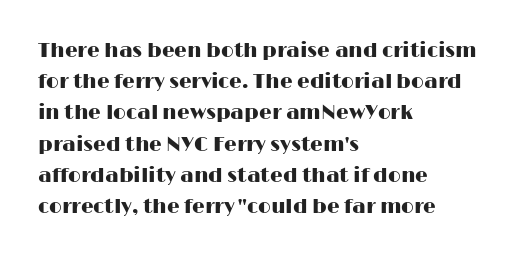
You could call the tracking neutral — neither tight nor loose. No italicization has been applied; the sample stays upright. Just letters on the line, the space beneath them empty. Compared with typical paragraphs, the rows here are spaced about the same.
